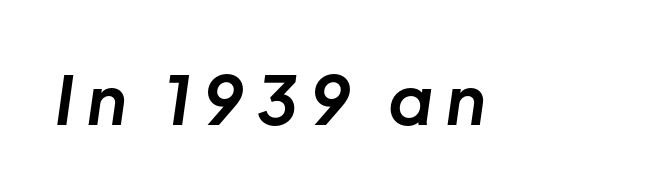
Q: Is the text bold? A: Yes.
Q: Is the text italic (slanted)? A: Yes, it leans right by about 8 degrees.
Q: Is the text underlined? A: No.
Q: Width (condensed, normal, or wide)? A: Normal.
Q: Stroke contrast? A: Low.
Q: x-height? A: Medium.
Q: Monospaced? A: No.
